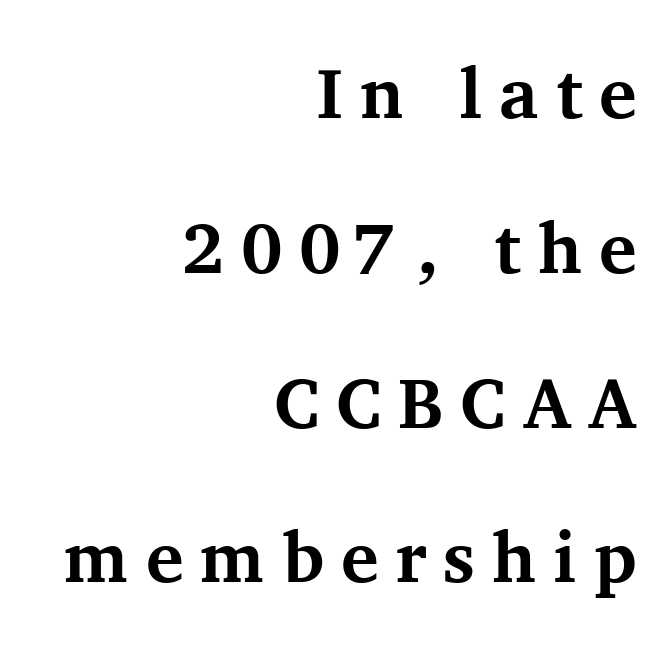
The image shows 71 px bold serif type, upright; set right-aligned, loose line spacing (2.18x), unusually wide letter spacing (+0.24 em), not underlined; medium stroke contrast and a medium x-height.
